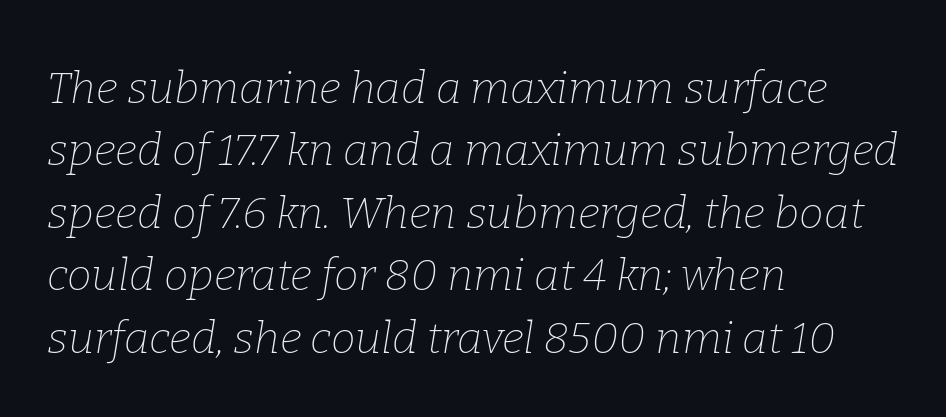
The image shows 44 px thin serif type, italic (leaning right); set left-aligned, normal line spacing (1.42x), normal letter spacing, not underlined; low stroke contrast and a medium x-height.
